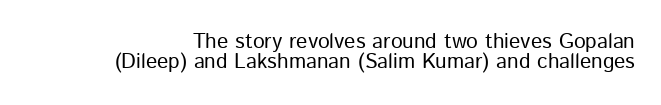
Q: Is the text bold? A: No.
Q: Is the text italic (slanted)? A: No, it is upright.
Q: Is the text underlined? A: No.
Q: Is the spacing between letters normal or unusually wide? A: Normal.
Q: Is the spacing between lines tight, normal or loose? A: Tight.
